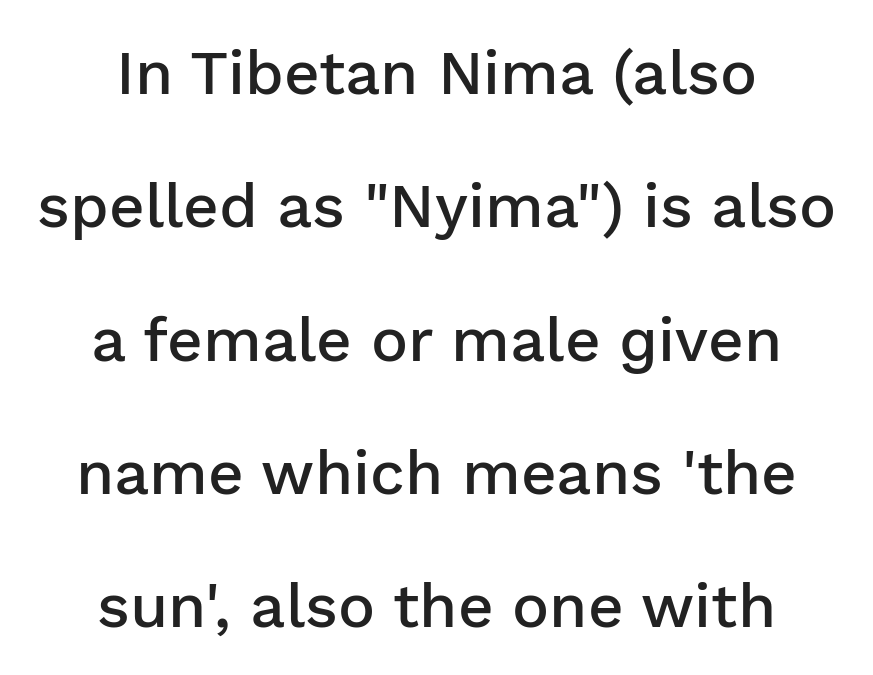
{"serif": "no", "italic": "no", "bold": "semi", "weight": "semibold", "width": "normal", "stroke_contrast": "low", "x_height": "medium", "monospaced": "no", "underline": "no", "align": "center", "line_spacing": "loose", "line_spacing_ratio": 2.15, "letter_spacing": "normal", "letter_spacing_em": 0.0, "glyph_px": 62}
